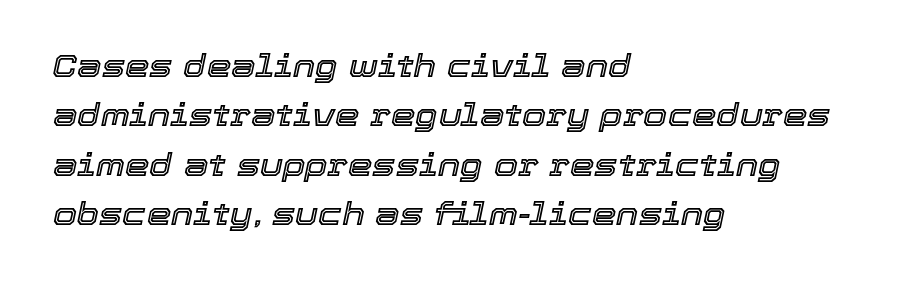
The image shows 31 px text type, italic (leaning right); set left-aligned, normal line spacing (1.59x), normal letter spacing, not underlined; a medium x-height.
